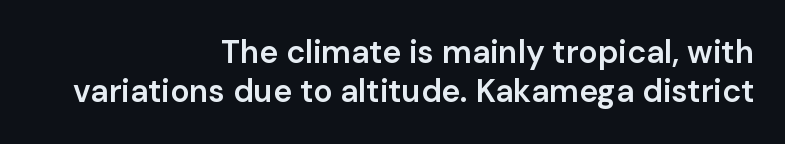
Q: Is the text bold? A: Semi-bold.
Q: Is the text italic (slanted)? A: No, it is upright.
Q: Is the typeface a serif or a sans-serif typeface? A: Sans-serif.
Q: Is the text underlined? A: No.
Q: How is the paragraph aligned? A: Right-aligned.
Q: Is the spacing between letters normal or unusually wide? A: Normal.
Q: Width (condensed, normal, or wide)? A: Normal.
Q: Stroke contrast? A: Low.
Q: x-height? A: Medium.
Q: Monospaced? A: No.
